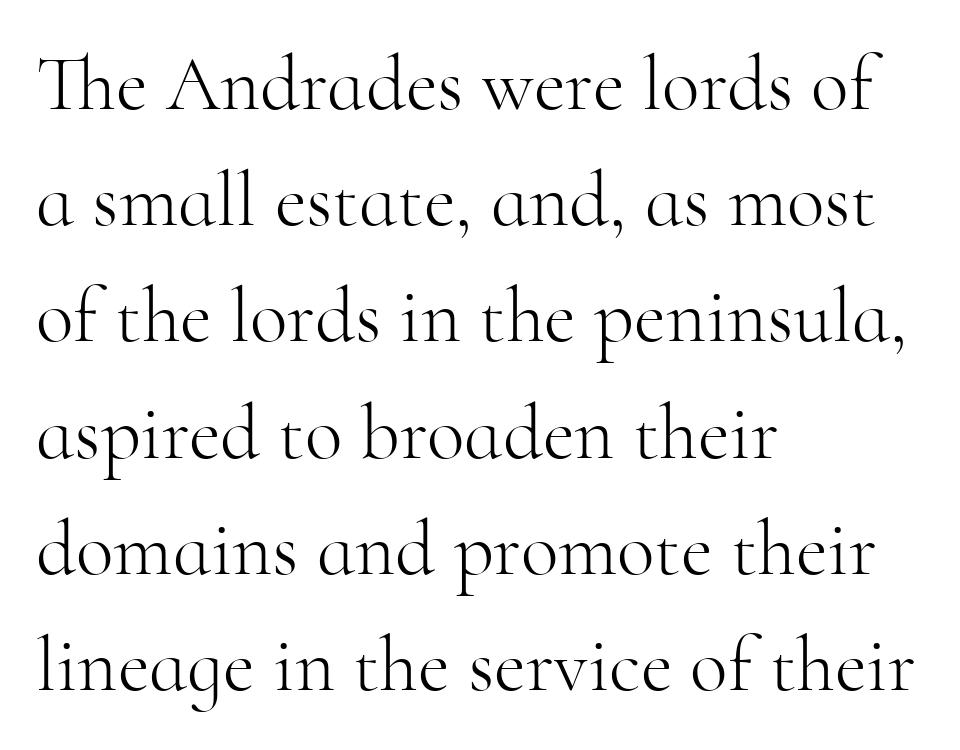
The image shows 78 px light serif type, upright; set left-aligned, normal line spacing (1.49x), normal letter spacing, not underlined; high stroke contrast and a small x-height.
